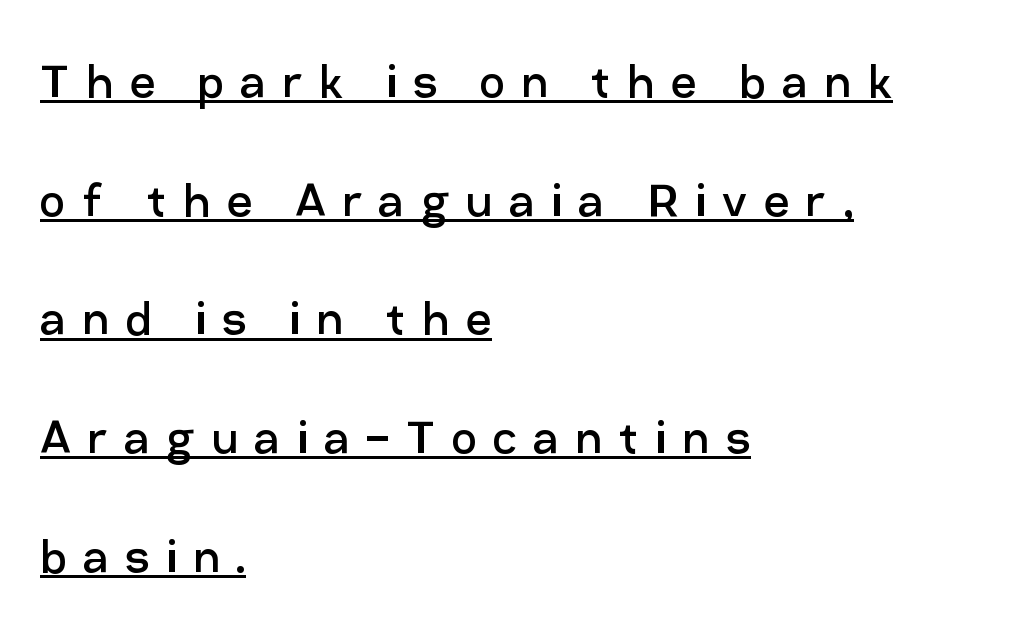
Q: Is the text bold? A: No.
Q: Is the text italic (slanted)? A: No, it is upright.
Q: Is the typeface a serif or a sans-serif typeface? A: Sans-serif.
Q: Is the text underlined? A: Yes.
Q: How is the paragraph aligned? A: Left-aligned.
Q: Is the spacing between letters normal or unusually wide? A: Unusually wide.
Q: Is the spacing between lines tight, normal or loose? A: Loose.
Q: Width (condensed, normal, or wide)? A: Normal.
Q: Stroke contrast? A: Low.
Q: x-height? A: Medium.
Q: Monospaced? A: No.
